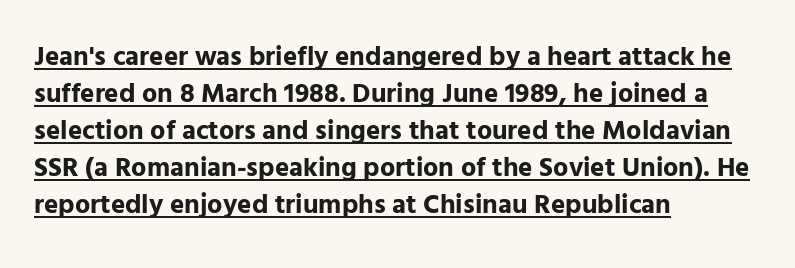
Q: Is the text bold? A: Yes.
Q: Is the text italic (slanted)? A: No, it is upright.
Q: Is the text underlined? A: Yes.
Q: How is the paragraph aligned? A: Left-aligned.
Q: Is the spacing between letters normal or unusually wide? A: Normal.
Q: Is the spacing between lines tight, normal or loose? A: Normal.
